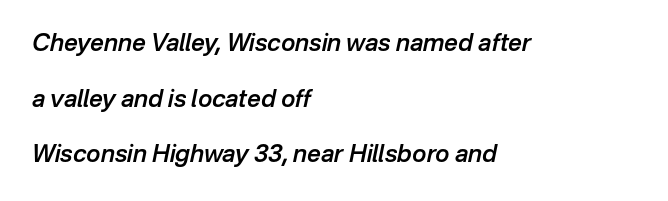
No word sits above an underline. The strokes are fattened partway — semibold, not bold. This sample uses an oblique cut, with every glyph tilted off the vertical. Is there much room between lines? Yes — plenty of vertical air separates them. The rendering keeps characters at their native spacing.
